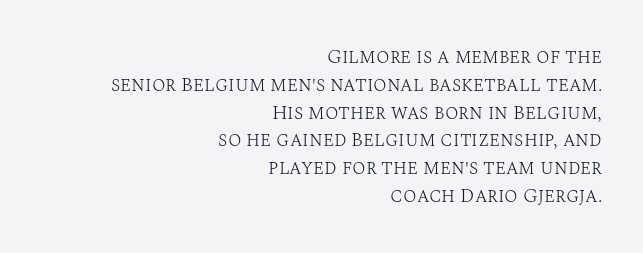
Honestly, the letter spacing is just normal — you wouldn't notice it. The string is rendered with underlining switched off. The text block is weighted toward the right margin, trailing off unevenly leftward. The letterforms sit at book weight or below. Regarding leading, the lines here are spaced in the standard way. The lettering stays uniformly vertical, giving the passage a roman look.
